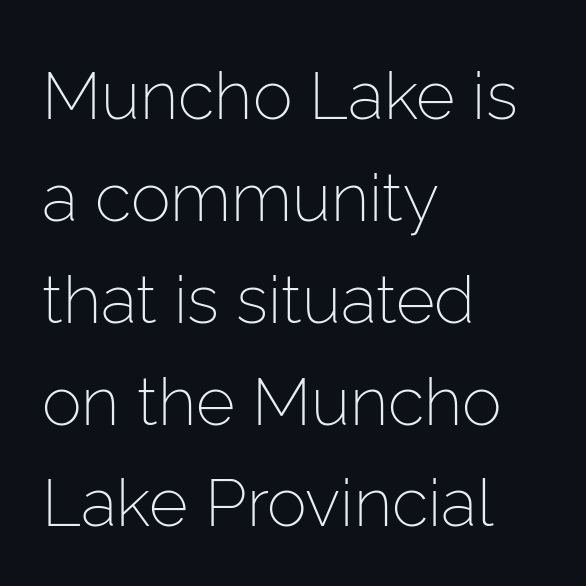
{"serif": "no", "italic": "no", "bold": "no", "weight": "light", "width": "normal", "stroke_contrast": "low", "x_height": "medium", "monospaced": "no", "underline": "no", "align": "left", "line_spacing": "normal", "line_spacing_ratio": 1.52, "letter_spacing": "normal", "letter_spacing_em": 0.0, "glyph_px": 67}
